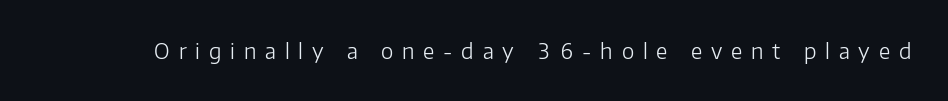
The image shows 21 px text type, upright; set unusually wide letter spacing (+0.42 em), not underlined.
